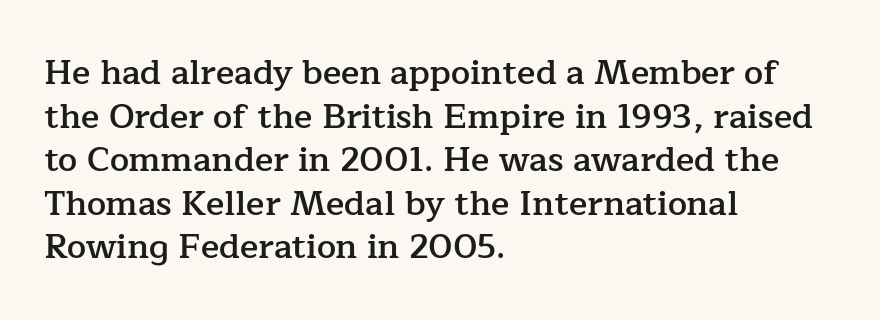
{"serif": "yes", "italic": "no", "bold": "semi", "weight": "semibold", "width": "normal", "stroke_contrast": "low", "x_height": "medium", "monospaced": "no", "underline": "no", "align": "left", "line_spacing": "normal", "line_spacing_ratio": 1.28, "letter_spacing": "normal", "letter_spacing_em": 0.0, "glyph_px": 34}
